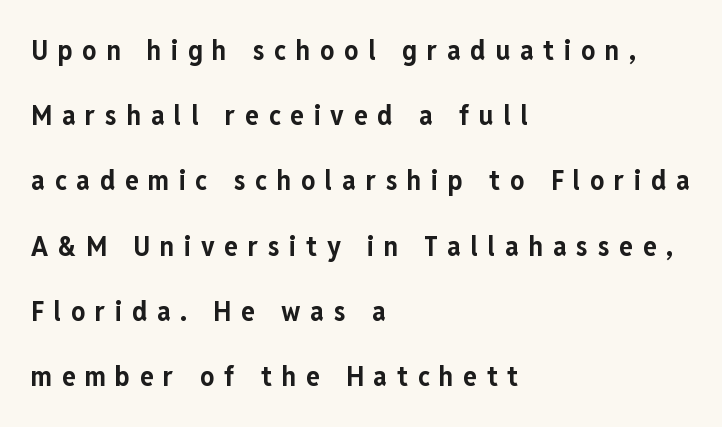
Observe the wide spacing: letters keep a clear distance from each other. The glyphs in this specimen are sans serif. These lines are rendered in a variable-pitch font. Plenty of ink on the page — the face is bold.
